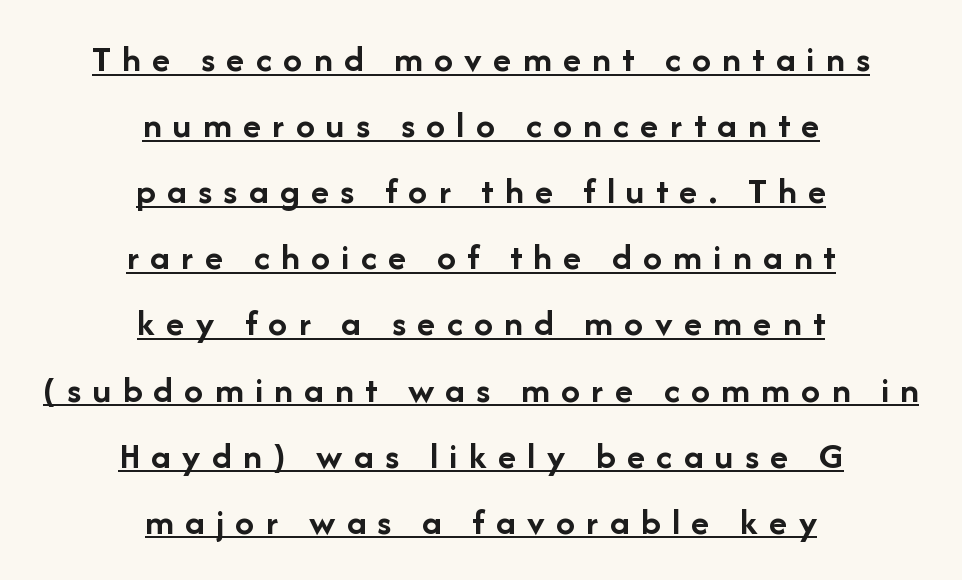
{"serif": "no", "italic": "no", "bold": "yes", "weight": "semibold", "width": "normal", "stroke_contrast": "low", "x_height": "medium", "monospaced": "no", "underline": "yes", "align": "center", "line_spacing_ratio": 1.74, "letter_spacing": "wide", "letter_spacing_em": 0.3, "glyph_px": 38}
